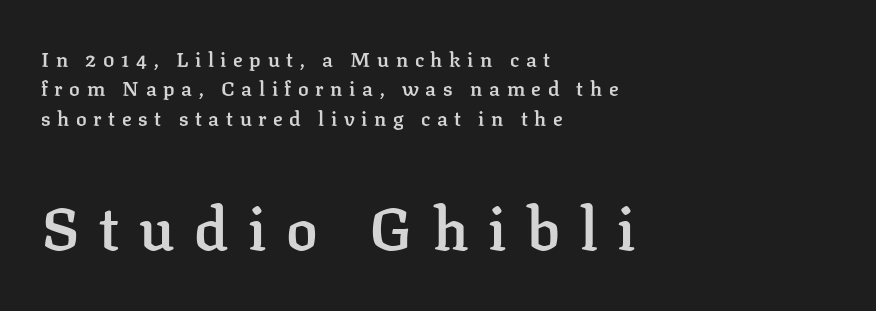
The image shows 59 px semibold serif type, upright; set left-aligned, normal line spacing (1.47x), unusually wide letter spacing (+0.33 em), not underlined; the second (bottom) block is 2.95x larger; low stroke contrast and a medium x-height.
